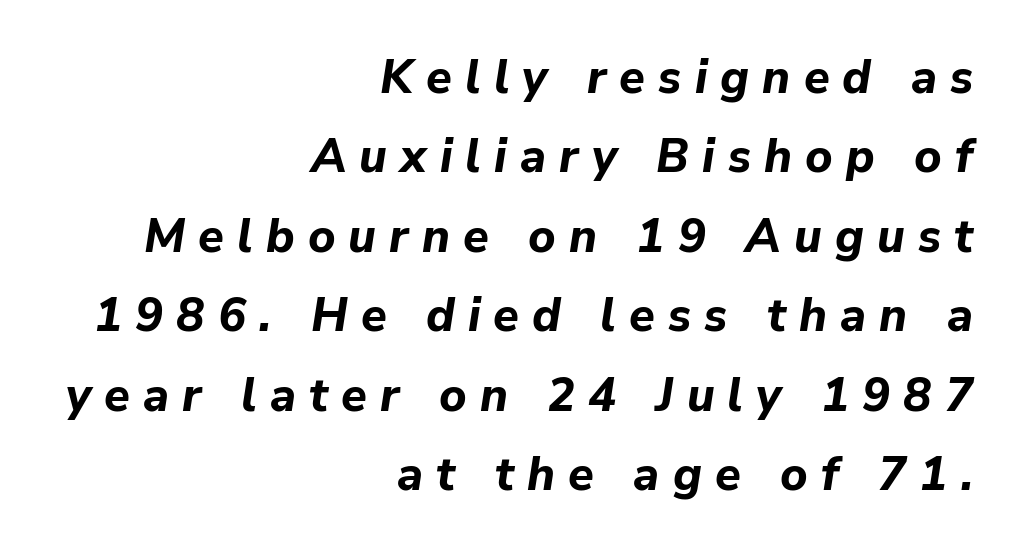
{"italic": "yes", "lean": "right", "slant_degrees": 9, "bold": "yes", "weight": "bold", "width": "normal", "stroke_contrast": "low", "x_height": "medium", "monospaced": "no", "underline": "no", "align": "right", "line_spacing": "normal", "line_spacing_ratio": 1.69, "letter_spacing": "wide", "letter_spacing_em": 0.28, "glyph_px": 47}
